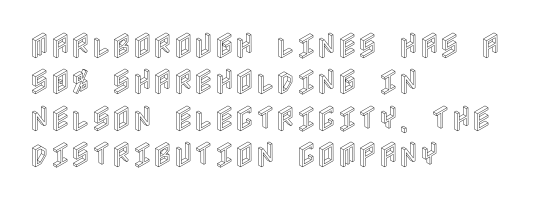
{"italic": "no", "width": "condensed", "x_height": "large", "underline": "no", "align": "left", "line_spacing": "normal", "line_spacing_ratio": 1.3, "letter_spacing": "normal", "letter_spacing_em": 0.0, "glyph_px": 28}
